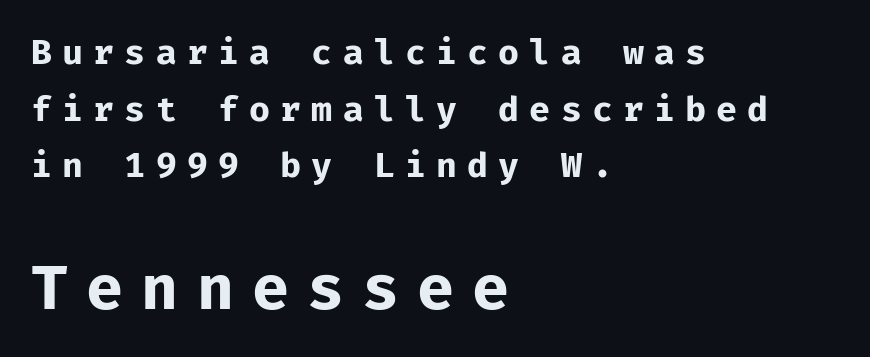
The glyphs in this specimen are sans serif. Caption: bold face, heavy strokes. This rendering uses left alignment, leaving the right contour irregular. How are the letters spaced? Widely, with obvious added tracking. A clean baseline with only descenders dipping below it. In this sample the second text group is rendered at the bigger scale.
